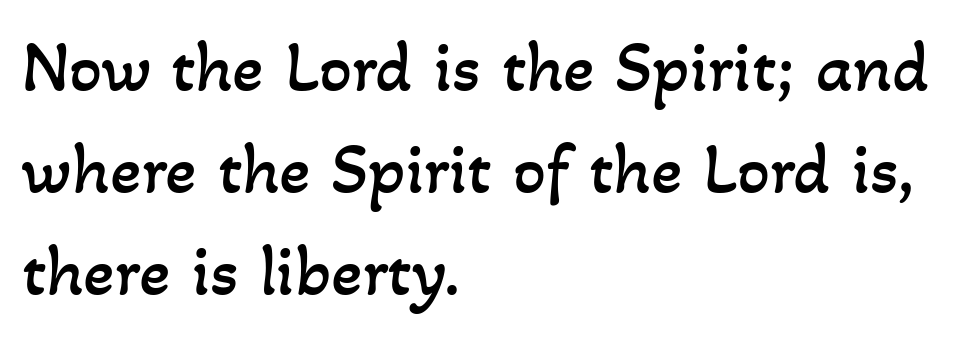
{"bold": "no", "weight": "regular", "width": "normal", "stroke_contrast": "low", "x_height": "small", "monospaced": "no", "underline": "no", "align": "left", "line_spacing": "normal", "line_spacing_ratio": 1.4, "letter_spacing": "normal", "letter_spacing_em": 0.0, "glyph_px": 73}
